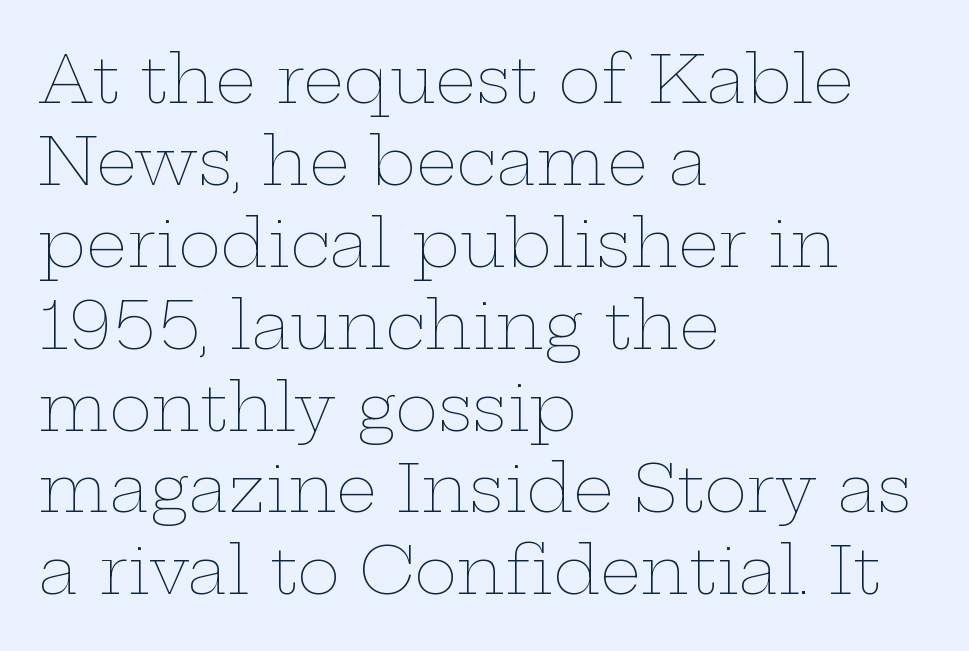
The line-height multiplier appears to be the usual default. Nothing heavy about these letters — not bold at all. Each letter keeps its own natural width here, so spacing adapts to shape. Compared with typical body copy, the letter spacing here is the same. Ordinary non-slanted type is in use.
